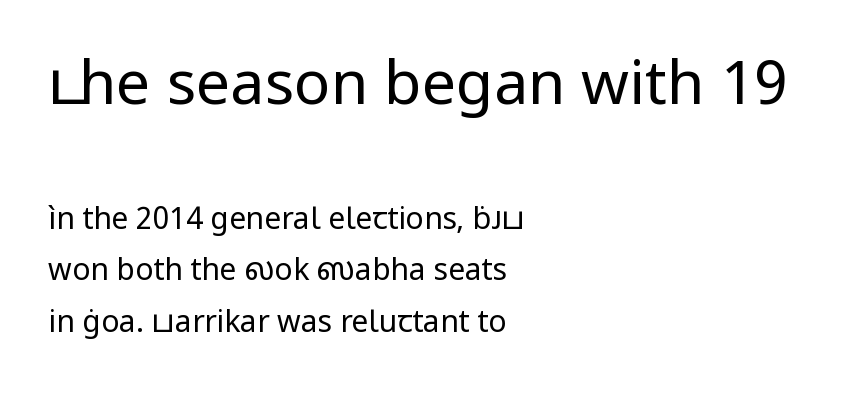
{"serif": "no", "italic": "no", "bold": "no", "weight": "regular", "width": "normal", "stroke_contrast": "low", "x_height": "medium", "monospaced": "no", "underline": "no", "align": "left", "line_spacing_ratio": 1.71, "letter_spacing": "normal", "letter_spacing_em": 0.0, "larger_block": "first", "size_ratio": 2.03, "glyph_px": 61}
